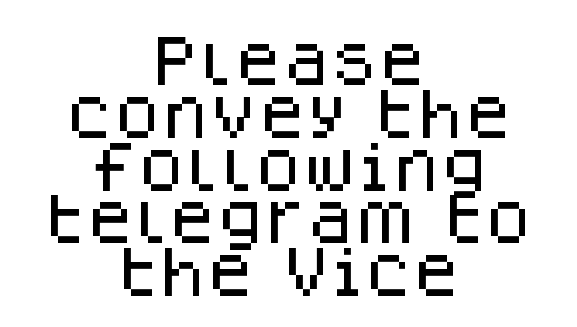
These lines were composed using upright roman letters. Look at the bottom of the vertical strokes: they stop flat, with no serifs. The paragraph shown floats in the horizontal middle. Character widths vary here, with narrow letters taking less room than wide ones. The line-height multiplier appears low, near solid setting.
